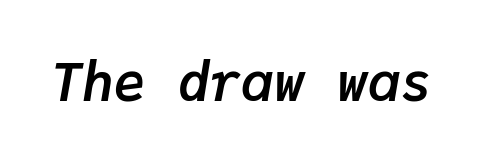
Only glyphs here, with clear space below each row. The typesetting leans heavy: a genuine bold. If you drew a line through each stem, it would be angled. Here the designer chose a console-style face with uniform glyph widths. There is no visible air inserted between adjacent glyphs.
